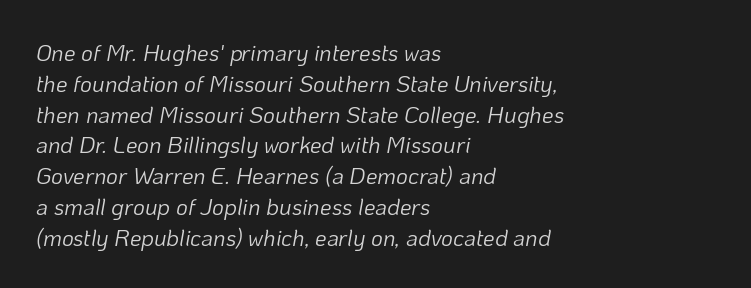
The image shows 23 px text type, italic (leaning right); set left-aligned, normal line spacing (1.34x), normal letter spacing, not underlined.
